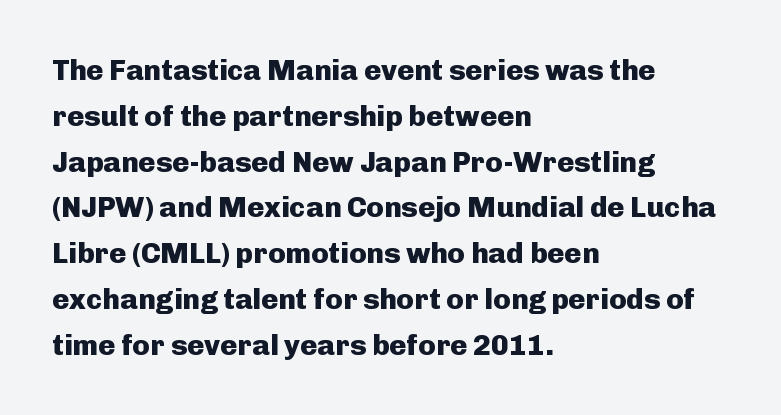
{"serif": "no", "italic": "no", "bold": "yes", "weight": "heavy", "width": "normal", "stroke_contrast": "low", "x_height": "medium", "monospaced": "no", "underline": "no", "align": "left", "line_spacing": "normal", "line_spacing_ratio": 1.58, "letter_spacing": "normal", "letter_spacing_em": 0.0, "glyph_px": 29}
